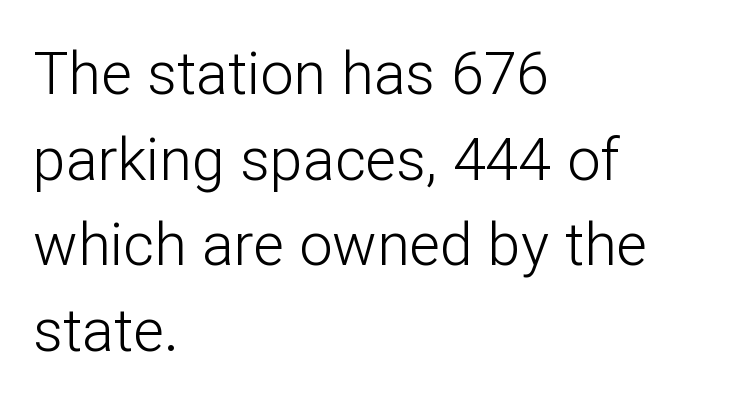
The image shows 59 px light sans-serif type, upright; set left-aligned, normal line spacing (1.45x), normal letter spacing, not underlined; low stroke contrast and a medium x-height.
